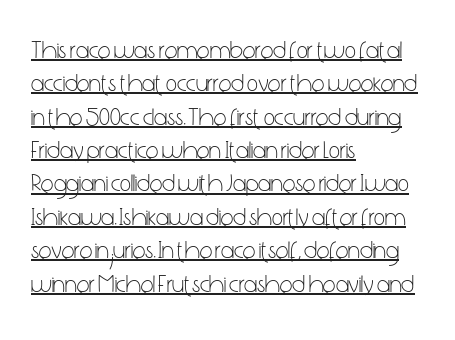
Q: Is the text bold? A: No.
Q: Is the text italic (slanted)? A: No, it is upright.
Q: Is the text underlined? A: Yes.
Q: How is the paragraph aligned? A: Left-aligned.
Q: Is the spacing between letters normal or unusually wide? A: Normal.
Q: Is the spacing between lines tight, normal or loose? A: Normal.
